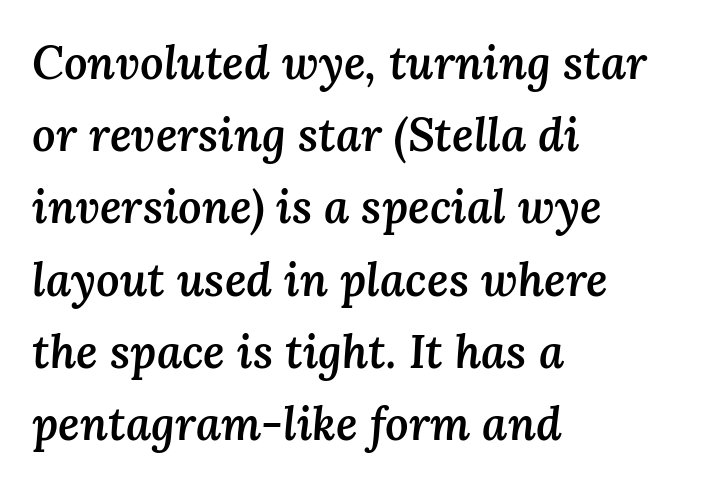
Q: Is the text bold? A: Semi-bold.
Q: Is the text italic (slanted)? A: Yes, it leans right by about 3 degrees.
Q: Is the text underlined? A: No.
Q: How is the paragraph aligned? A: Left-aligned.
Q: Is the spacing between letters normal or unusually wide? A: Normal.
Q: Is the spacing between lines tight, normal or loose? A: Normal.
Q: Width (condensed, normal, or wide)? A: Normal.
Q: Stroke contrast? A: Medium.
Q: x-height? A: Medium.
Q: Monospaced? A: No.
